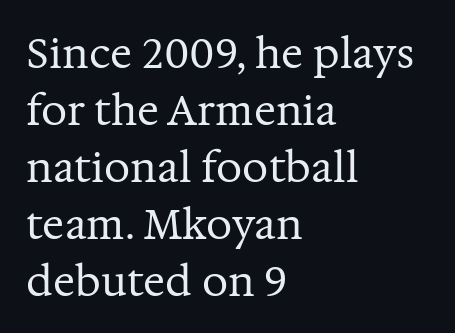
Q: Is the text bold? A: No.
Q: Is the text italic (slanted)? A: No, it is upright.
Q: Is the typeface a serif or a sans-serif typeface? A: Serif.
Q: Is the text underlined? A: No.
Q: How is the paragraph aligned? A: Left-aligned.
Q: Is the spacing between letters normal or unusually wide? A: Normal.
Q: Is the spacing between lines tight, normal or loose? A: Normal.
Q: Width (condensed, normal, or wide)? A: Normal.
Q: Stroke contrast? A: Medium.
Q: x-height? A: Medium.
Q: Monospaced? A: No.
